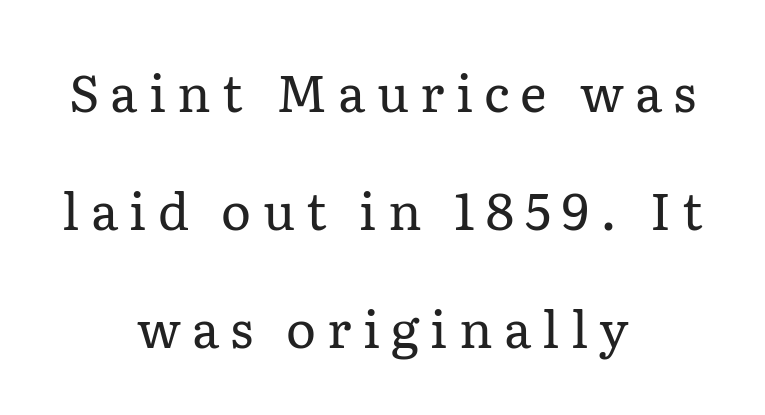
Classification — serif. Does extra space separate the letters? Yes, quite a lot of it. Spacing verdict: proportional, widths tailored to each character. Beneath every word, the page is bare.
